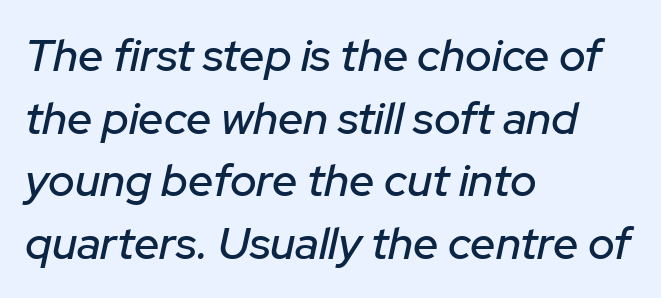
Q: Is the text italic (slanted)? A: Yes, it leans right by about 12 degrees.
Q: Is the text underlined? A: No.
Q: How is the paragraph aligned? A: Left-aligned.
Q: Is the spacing between letters normal or unusually wide? A: Normal.
Q: Is the spacing between lines tight, normal or loose? A: Normal.
Q: Width (condensed, normal, or wide)? A: Normal.
Q: Stroke contrast? A: Low.
Q: x-height? A: Medium.
Q: Monospaced? A: No.
